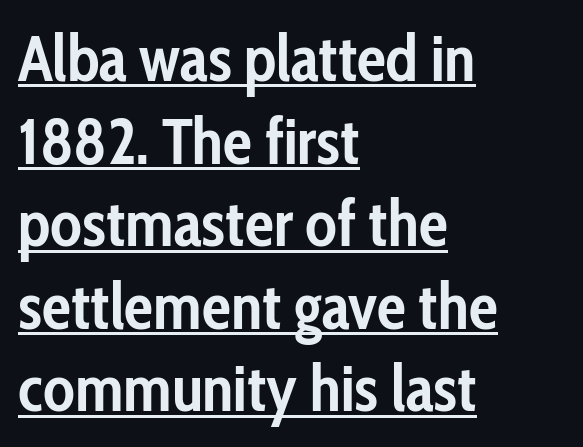
{"serif": "no", "italic": "no", "bold": "yes", "weight": "semibold", "width": "condensed", "stroke_contrast": "low", "x_height": "medium", "monospaced": "no", "underline": "yes", "align": "left", "line_spacing": "normal", "line_spacing_ratio": 1.27, "letter_spacing": "normal", "letter_spacing_em": 0.0, "glyph_px": 65}
